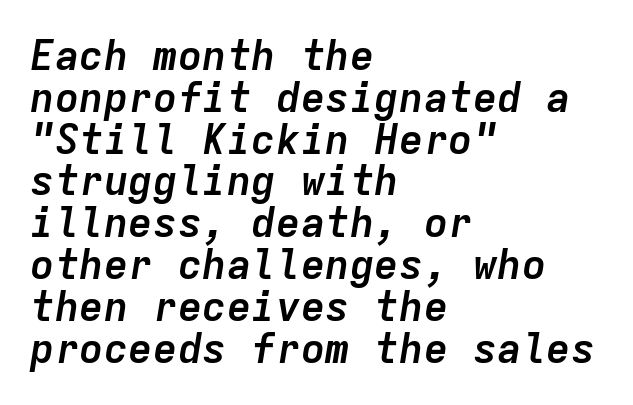
The face used here is rendered with its standard letterfit. What's the leading like? Squeezed, with rows nearly overlapping. When letters slant like this, we call the style italic. The foot of each line stays bare and open. The letters march in equal steps, a hallmark of fixed-pitch type. The sample has been set heavy, in full bold.
